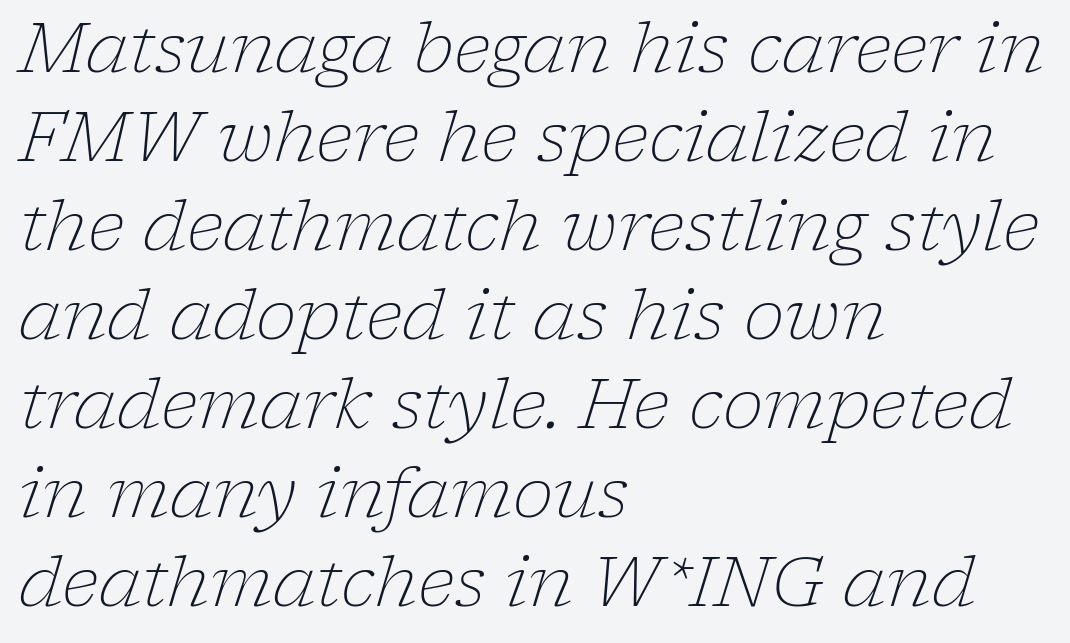
The space beneath each line is pristine and unruled. Spacing verdict: proportional, widths tailored to each character. Alignment: flush left. A quiet, ordinary-to-light weight characterises the typeface. Successive baselines arrive at the customary interval.
